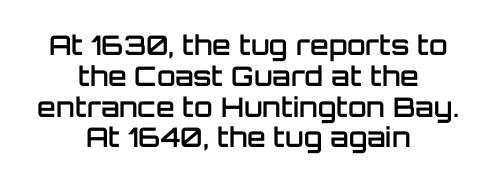
{"italic": "no", "bold": "semi", "underline": "no", "align": "center", "line_spacing": "tight", "line_spacing_ratio": 1.14, "letter_spacing": "normal", "letter_spacing_em": 0.0, "glyph_px": 27}
